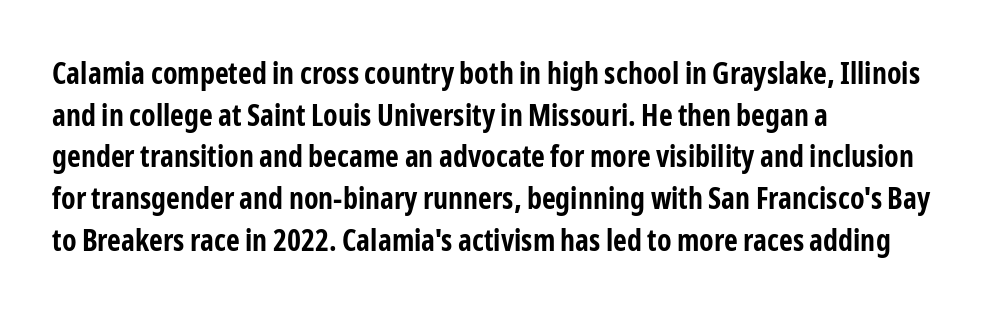
In CSS terms this would be text-align: left. It's the straight-up-and-down kind of type. The foot of each line stays bare and open. Typographically, this falls in the sans-serif category. The passage shown is typed in a proportional face where columns would drift. Is the type bold? Yes — the strokes are clearly thick and heavy.
